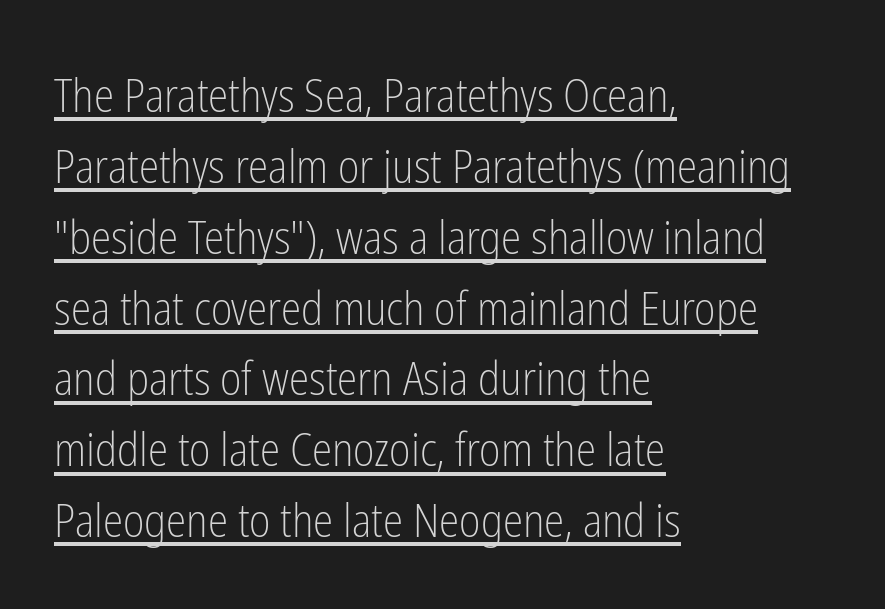
{"serif": "no", "italic": "no", "bold": "no", "weight": "light", "width": "condensed", "stroke_contrast": "low", "x_height": "medium", "monospaced": "no", "underline": "yes", "align": "left", "line_spacing": "normal", "line_spacing_ratio": 1.54, "letter_spacing": "normal", "letter_spacing_em": 0.0, "glyph_px": 46}
